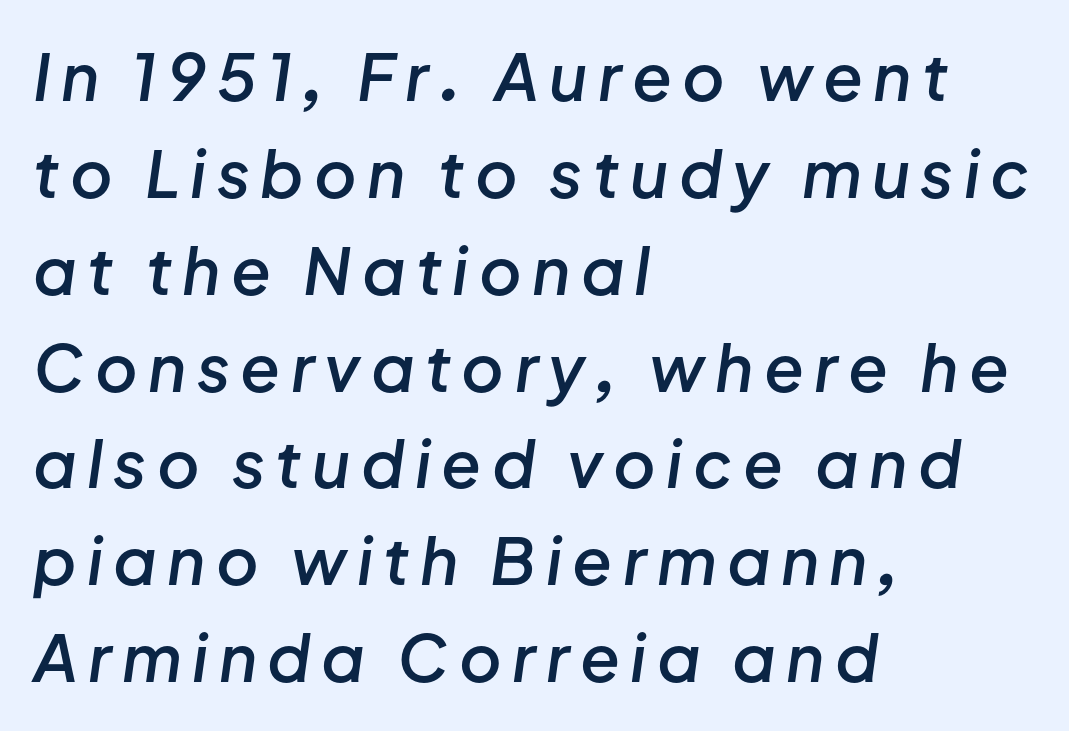
Q: Is the text bold? A: Semi-bold.
Q: Is the text italic (slanted)? A: Yes, it leans right by about 8 degrees.
Q: Is the text underlined? A: No.
Q: How is the paragraph aligned? A: Left-aligned.
Q: Is the spacing between lines tight, normal or loose? A: Normal.
Q: Width (condensed, normal, or wide)? A: Normal.
Q: Stroke contrast? A: Low.
Q: x-height? A: Medium.
Q: Monospaced? A: No.
